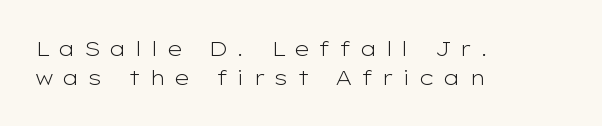
The specimen reads as upright at a glance. This rendering features lettering with no underline. Weight class: somewhere from thin through regular. The gaps between neighbouring characters are conspicuously large. A classic flush-left, rag-right setting is used for this passage.
